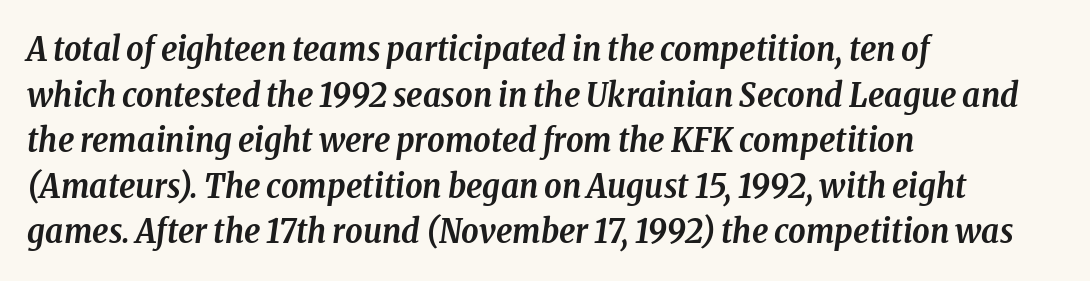
{"serif": "yes", "italic": "yes", "lean": "right", "slant_degrees": 8, "bold": "yes", "weight": "semibold", "width": "condensed", "stroke_contrast": "low", "x_height": "medium", "monospaced": "no", "underline": "no", "align": "left", "line_spacing": "normal", "line_spacing_ratio": 1.34, "letter_spacing": "normal", "letter_spacing_em": 0.0, "glyph_px": 34}
